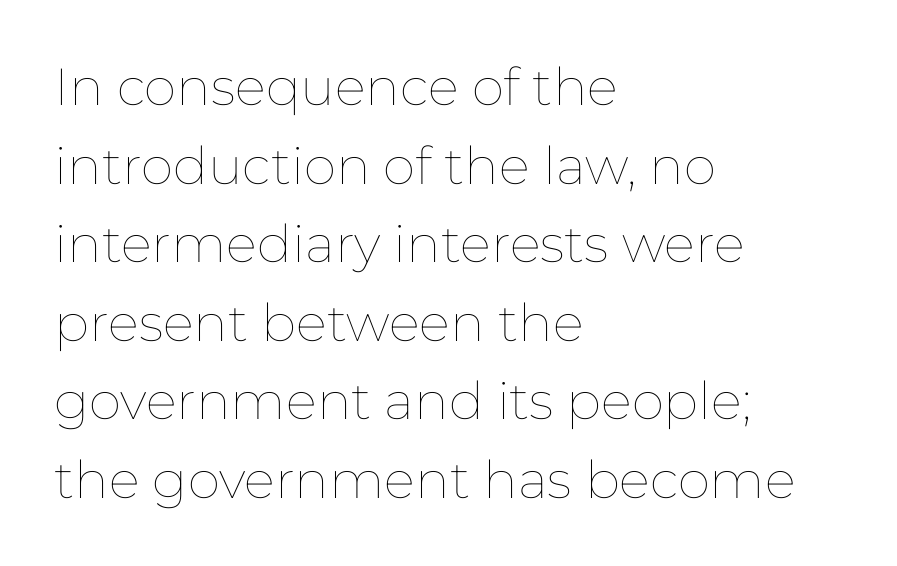
Is this a fixed-width face? No — the glyphs have proportional, varying widths. Unmarked baselines from the first word to the last. Ordinary non-slanted type is in use. This rendering leaves character spacing at its baseline value. Typeset ragged right — the left edge is the straight one. This sample keeps an unexceptional amount of space between lines.
